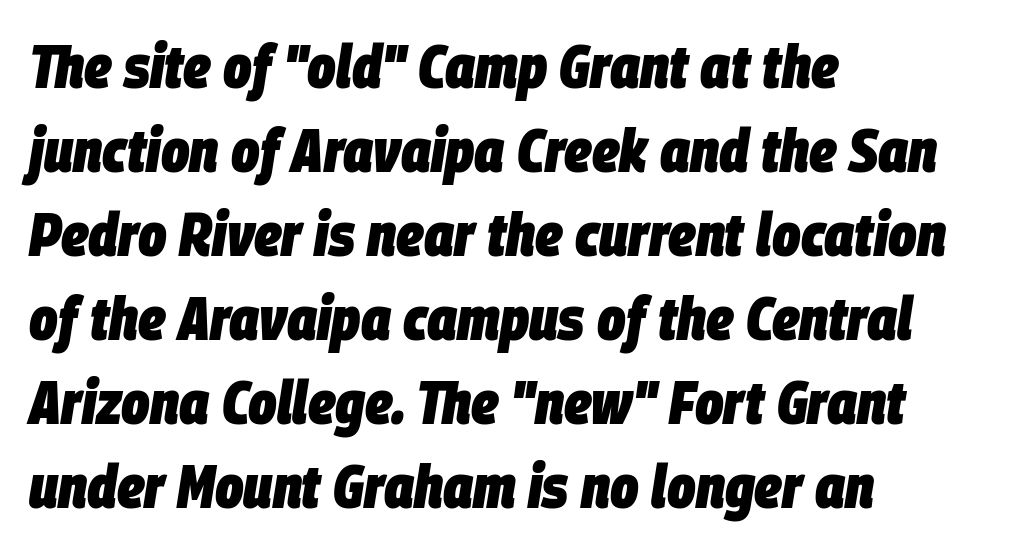
The image shows 60 px heavy, condensed type, italic (leaning right); set left-aligned, normal line spacing (1.4x), normal letter spacing, not underlined; low stroke contrast and a large x-height.
